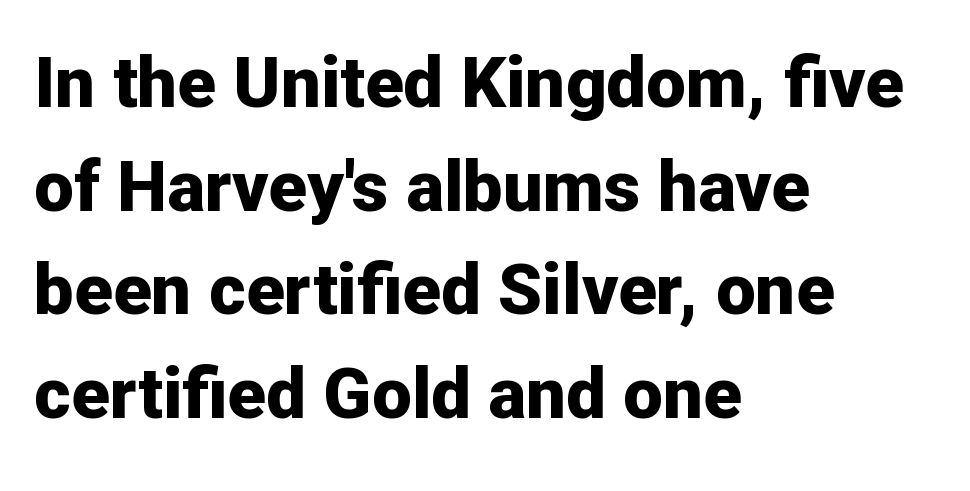
The image shows 71 px bold sans-serif type, upright; set left-aligned, normal line spacing (1.46x), normal letter spacing, not underlined; low stroke contrast and a medium x-height.
